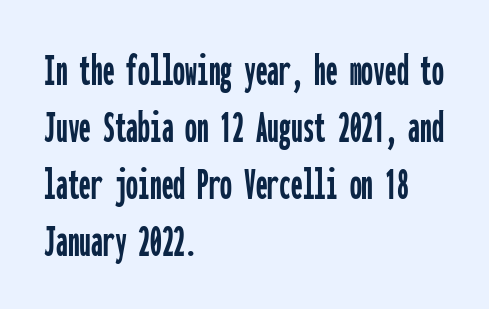
A student would call this left alignment; a typographer would say flush left, rag right. The passage shown is typed in a monospace face where columns stay perfectly aligned. Does the lettering tilt? It doesn't — this is upright. The glyphs in this specimen are sans serif. The baseline area is clear.
